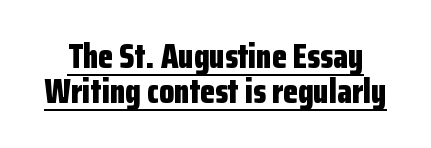
Q: Is the text bold? A: Yes.
Q: Is the text italic (slanted)? A: No, it is upright.
Q: Is the typeface a serif or a sans-serif typeface? A: Sans-serif.
Q: Is the text underlined? A: Yes.
Q: Is the spacing between letters normal or unusually wide? A: Normal.
Q: Is the spacing between lines tight, normal or loose? A: Tight.
Q: Width (condensed, normal, or wide)? A: Condensed.
Q: Stroke contrast? A: Low.
Q: x-height? A: Medium.
Q: Monospaced? A: No.
